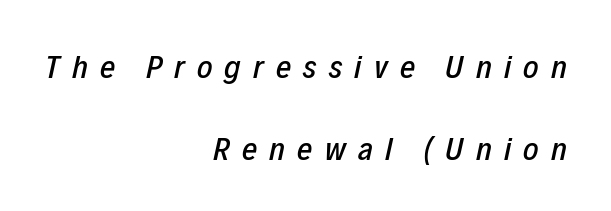
The area under the type is left untouched. Quick note: interline space is abundant. Proportional: the letters do not fall into vertical columns. In terms of letterspacing, this is a distinctly airy, spread setting.
